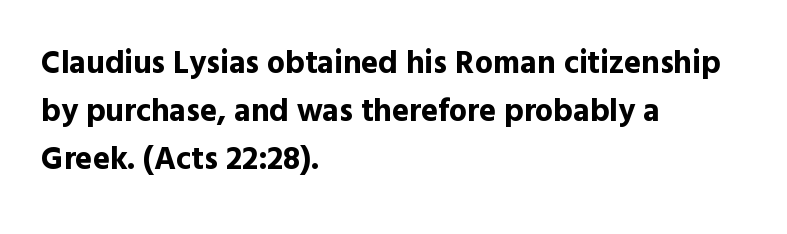
The foot of each line stays bare and open. Tracking value appears to be zero — textbook default spacing. Line beginnings align vertically; line endings do not. Does the type have serifs? No, each stem ends abruptly. Vertical strokes here are truly vertical. Chunky letters — that's bold for sure.
